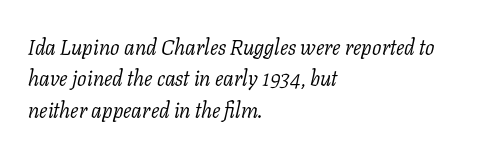
These lines are set flush left with a ragged right edge. The passage shown has conventional tracking throughout. When letters slant like this, we call the style italic. Has an underline been added? It has not. This sample keeps an unexceptional amount of space between lines.
